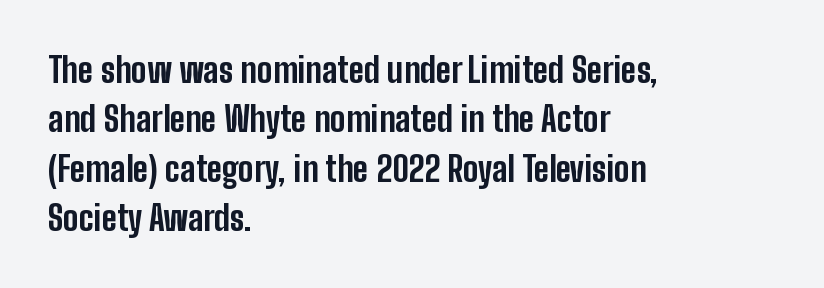
The image shows 35 px bold, condensed sans-serif type, upright; set left-aligned, normal line spacing (1.41x), normal letter spacing, not underlined; low stroke contrast and a medium x-height.
